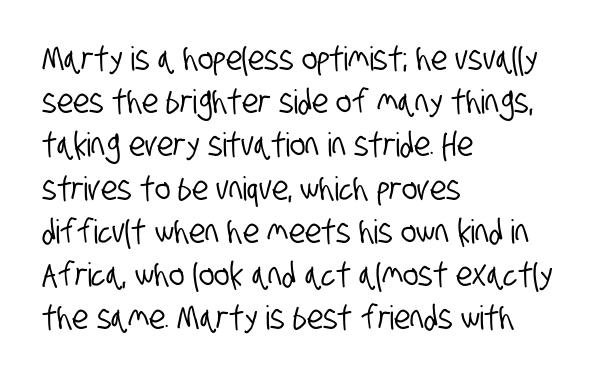
The image shows 33 px condensed sans-serif type; set left-aligned, normal line spacing (1.31x), normal letter spacing, not underlined; low stroke contrast and a large x-height.
